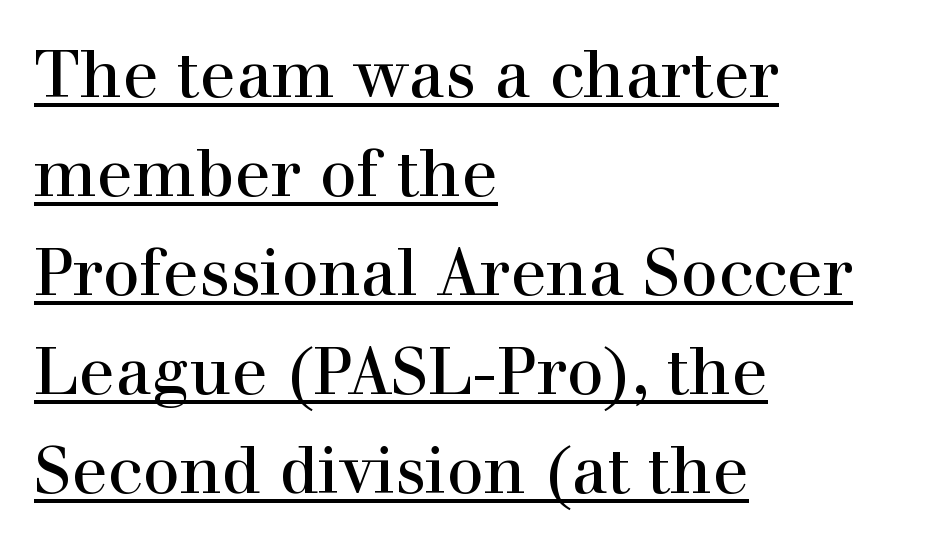
{"serif": "yes", "italic": "no", "width": "normal", "x_height": "medium", "monospaced": "no", "underline": "yes", "align": "left", "line_spacing": "normal", "line_spacing_ratio": 1.5, "letter_spacing": "normal", "letter_spacing_em": 0.0, "glyph_px": 66}
